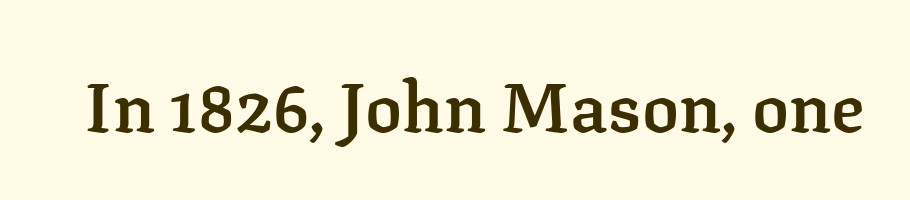
Posture: vertical. Proportional: the letters do not fall into vertical columns. The letters are semibold — heavier than regular but short of a full bold. Observe the ordinary spacing: letters are neighbours, not strangers.
